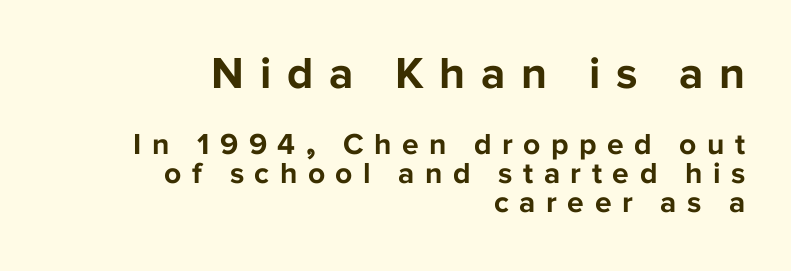
The image shows 45 px bold sans-serif type, upright; set right-aligned, tight line spacing (0.97x), unusually wide letter spacing (+0.35 em), not underlined; the first (top) block is 1.5x larger; low stroke contrast and a medium x-height.
